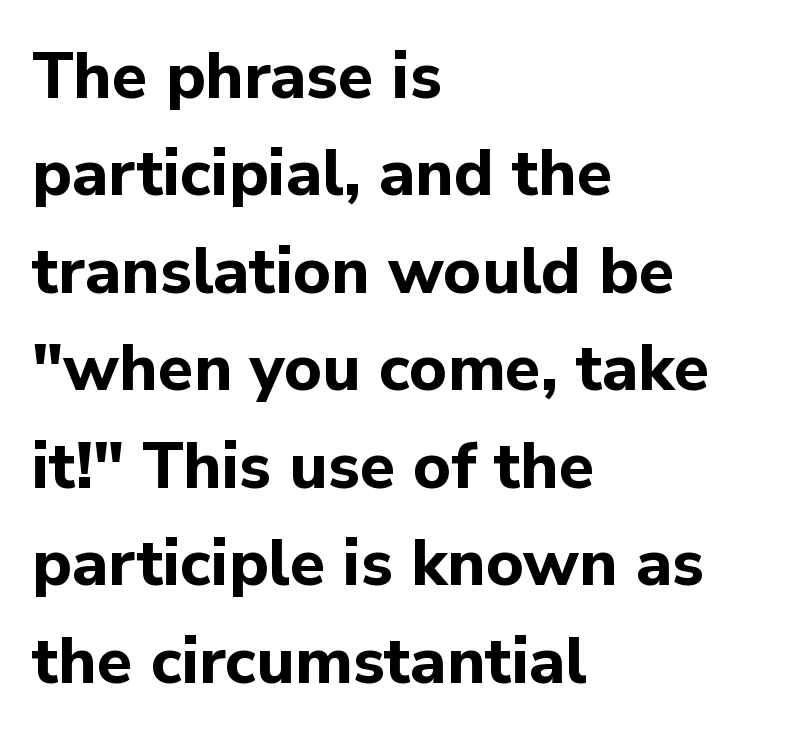
Q: Is the text bold? A: Yes.
Q: Is the text italic (slanted)? A: No, it is upright.
Q: Is the typeface a serif or a sans-serif typeface? A: Sans-serif.
Q: Is the text underlined? A: No.
Q: How is the paragraph aligned? A: Left-aligned.
Q: Is the spacing between letters normal or unusually wide? A: Normal.
Q: Is the spacing between lines tight, normal or loose? A: Normal.
Q: Width (condensed, normal, or wide)? A: Normal.
Q: Stroke contrast? A: Low.
Q: x-height? A: Medium.
Q: Monospaced? A: No.
